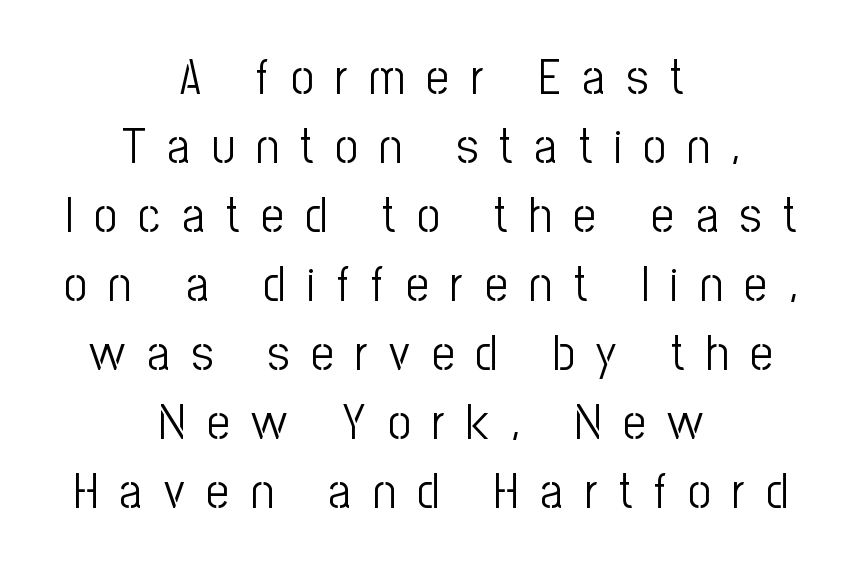
The image shows 50 px light, condensed sans-serif type, upright; set centered, normal line spacing (1.38x), unusually wide letter spacing (+0.43 em), not underlined; low stroke contrast and a medium x-height.
